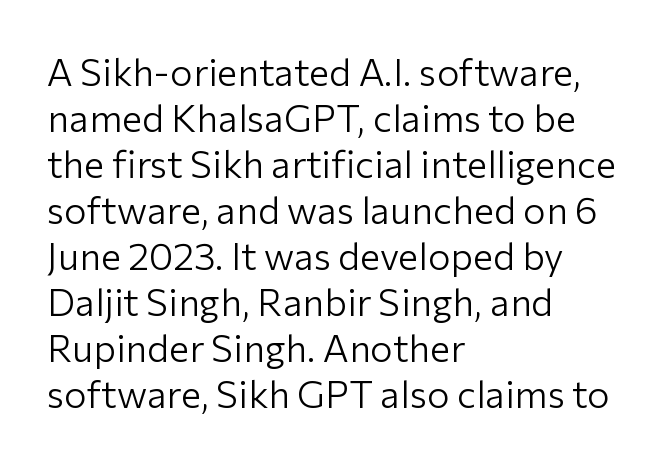
{"serif": "no", "italic": "no", "bold": "no", "weight": "light", "width": "normal", "stroke_contrast": "low", "x_height": "medium", "monospaced": "no", "underline": "no", "align": "left", "line_spacing_ratio": 1.21, "letter_spacing": "normal", "letter_spacing_em": 0.0, "glyph_px": 38}
